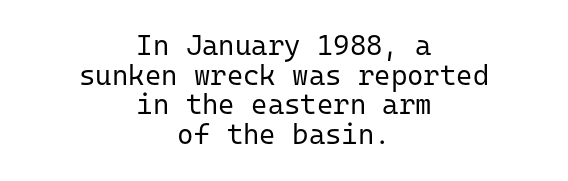
Upright lettering throughout. This rendering leaves character spacing at its baseline value. Reading down the column, the eye jumps only a short way to each next line. Stem width sits at or under what a default text font uses. Every character here occupies the same horizontal width, giving the sample a typewriter-like rhythm.
